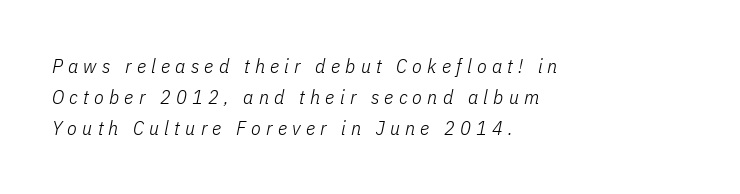
Each line starts at the same left margin while the right side varies. When letters slant like this, we call the style italic. The specimen omits any rule beneath the text block's lines. The rendering uses a moderate line-height, typical for paragraphs. This sample uses expanded letter spacing, leaving extra air between glyphs.
